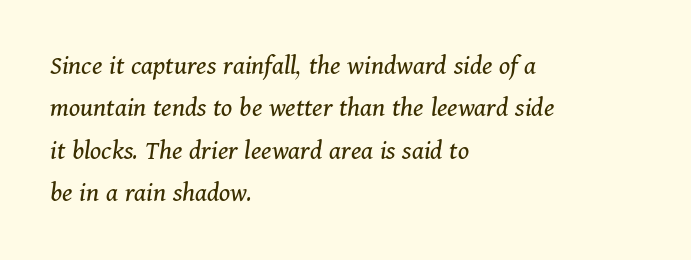
{"serif": "yes", "italic": "yes", "lean": "right", "slant_degrees": 11, "bold": "no", "weight": "regular", "width": "normal", "stroke_contrast": "medium", "x_height": "medium", "monospaced": "no", "underline": "no", "align": "left", "line_spacing": "normal", "line_spacing_ratio": 1.51, "letter_spacing": "normal", "letter_spacing_em": 0.0, "glyph_px": 28}
